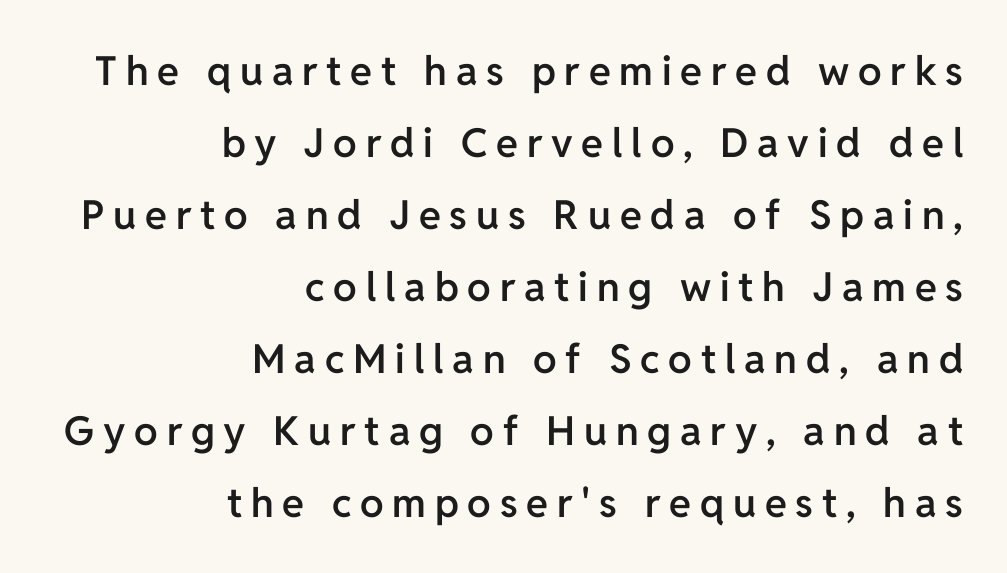
Do the characters align in a grid? No, the font is proportional. Horizontal alignment here is rightward, an uncommon choice for prose. Is the type bold? Partly — it's a semibold, heavier than regular but not fully bold. Ordinary non-slanted type is in use.
